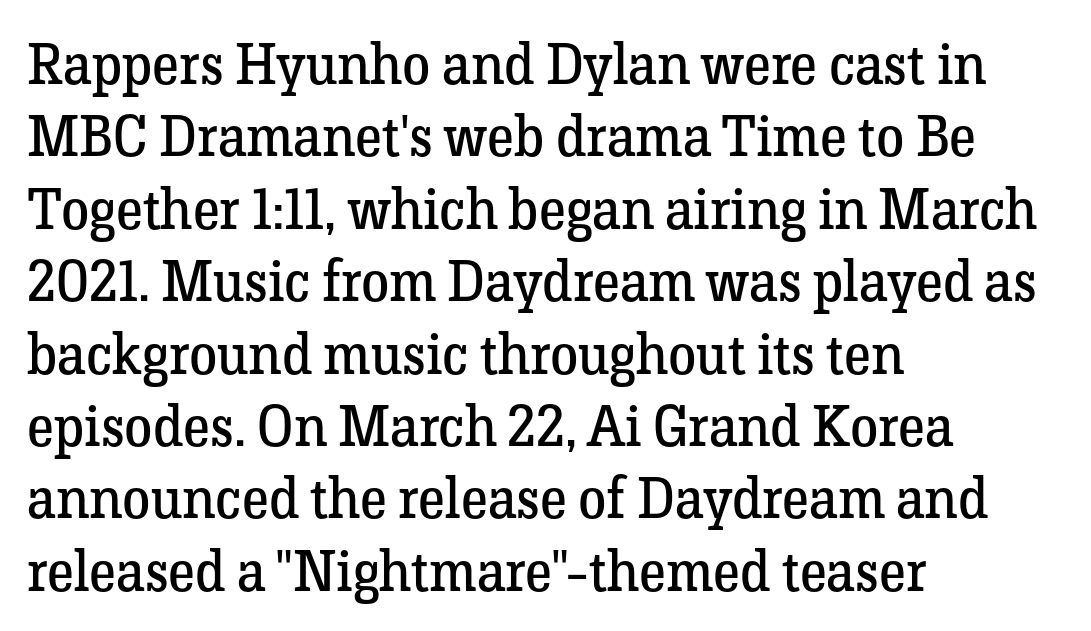
{"serif": "yes", "italic": "no", "bold": "no", "weight": "regular", "width": "normal", "stroke_contrast": "low", "x_height": "medium", "monospaced": "no", "underline": "no", "align": "left", "line_spacing": "normal", "line_spacing_ratio": 1.27, "letter_spacing": "normal", "letter_spacing_em": 0.0, "glyph_px": 57}
